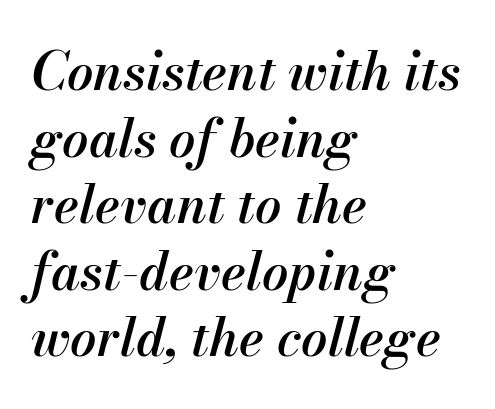
The letters are semibold — heavier than regular but short of a full bold. What stands out about the letter spacing? Nothing — it is the standard amount. These lines sit exactly where default settings would place them. The whole block is typeset with a tilt. In CSS terms this would be text-align: left.
